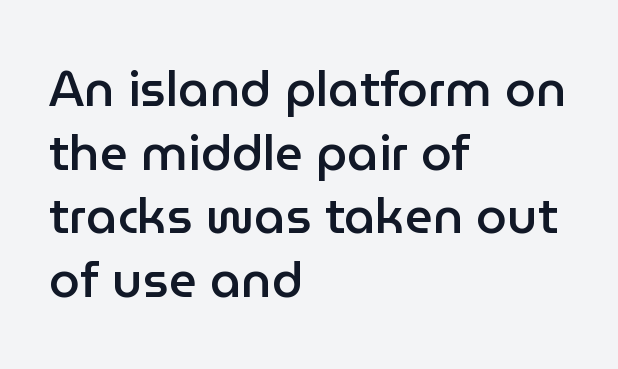
The gaps between neighbouring characters are ordinary and unremarkable. Leftover space on each line is placed entirely after the last word. Serif or sans? Sans — the stroke terminals are bare. Underline: absent. The lines sit at an ordinary, default distance from one another.
